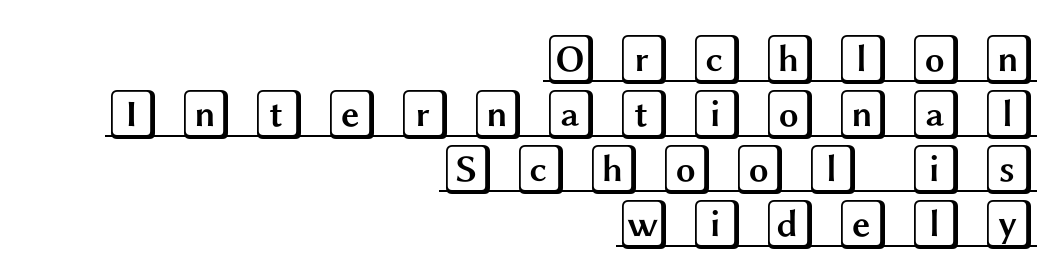
Q: Is the text italic (slanted)? A: No, it is upright.
Q: Is the text underlined? A: Yes.
Q: How is the paragraph aligned? A: Right-aligned.
Q: Is the spacing between letters normal or unusually wide? A: Unusually wide.
Q: Is the spacing between lines tight, normal or loose? A: Tight.
Q: Width (condensed, normal, or wide)? A: Wide.
Q: x-height? A: Large.
